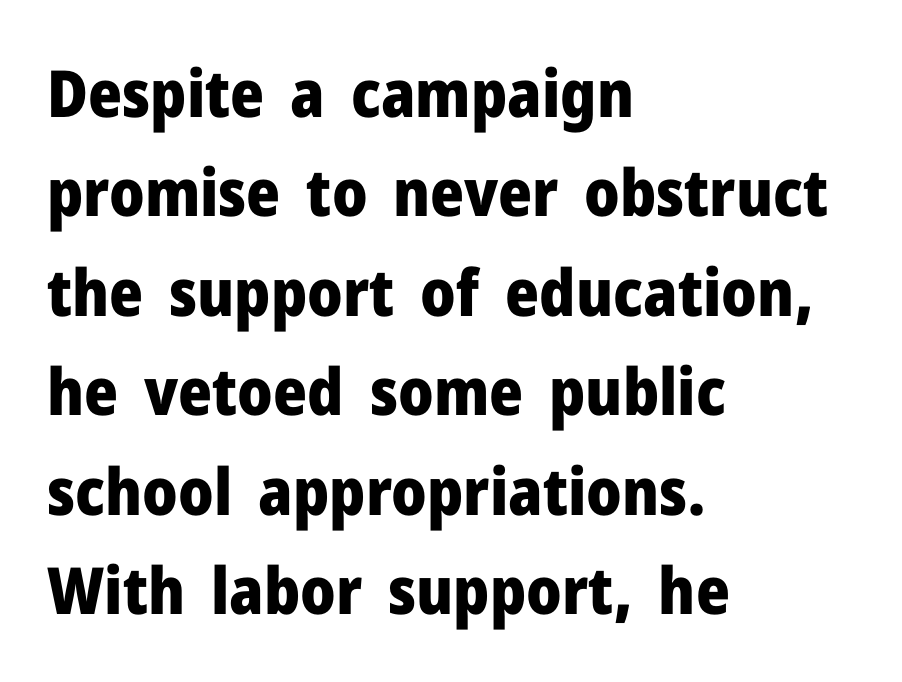
Q: Is the text bold? A: Yes.
Q: Is the text italic (slanted)? A: No, it is upright.
Q: Is the typeface a serif or a sans-serif typeface? A: Sans-serif.
Q: Is the text underlined? A: No.
Q: How is the paragraph aligned? A: Left-aligned.
Q: Is the spacing between letters normal or unusually wide? A: Normal.
Q: Is the spacing between lines tight, normal or loose? A: Normal.
Q: Width (condensed, normal, or wide)? A: Normal.
Q: Stroke contrast? A: Low.
Q: x-height? A: Medium.
Q: Monospaced? A: No.
